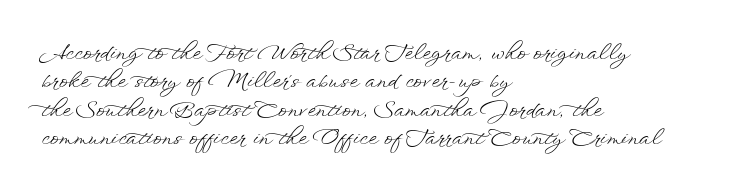
Q: Is the text bold? A: No.
Q: Is the text italic (slanted)? A: Yes.
Q: Is the text underlined? A: No.
Q: How is the paragraph aligned? A: Left-aligned.
Q: Is the spacing between letters normal or unusually wide? A: Normal.
Q: Is the spacing between lines tight, normal or loose? A: Normal.
